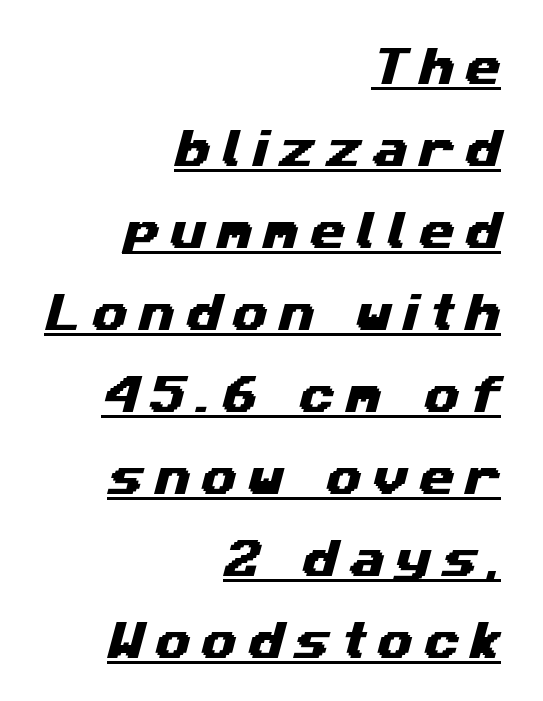
{"serif": "no", "width": "wide", "stroke_contrast": "medium", "x_height": "medium", "monospaced": "no", "underline": "yes", "align": "right", "line_spacing": "loose", "line_spacing_ratio": 2.0, "letter_spacing": "wide", "letter_spacing_em": 0.26, "glyph_px": 41}
